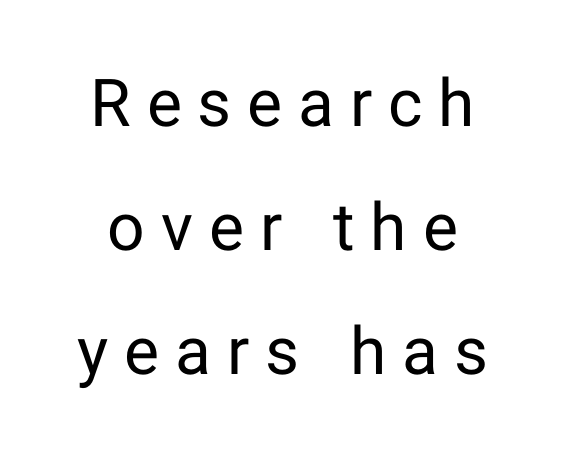
The image shows 66 px regular-weight sans-serif type, upright; set centered, line spacing 1.88x, unusually wide letter spacing (+0.24 em), not underlined; low stroke contrast and a medium x-height.
